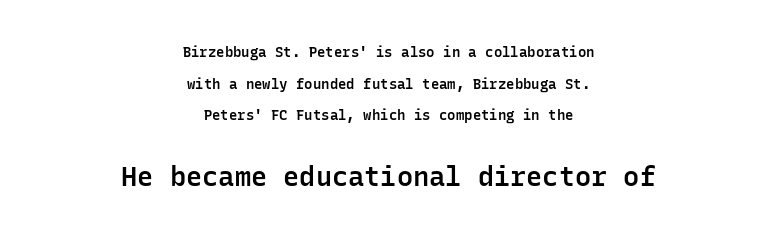
{"italic": "no", "bold": "semi", "underline": "no", "align": "center", "line_spacing": "loose", "line_spacing_ratio": 2.26, "letter_spacing": "normal", "letter_spacing_em": 0.0, "larger_block": "second", "size_ratio": 1.93, "glyph_px": 27}
